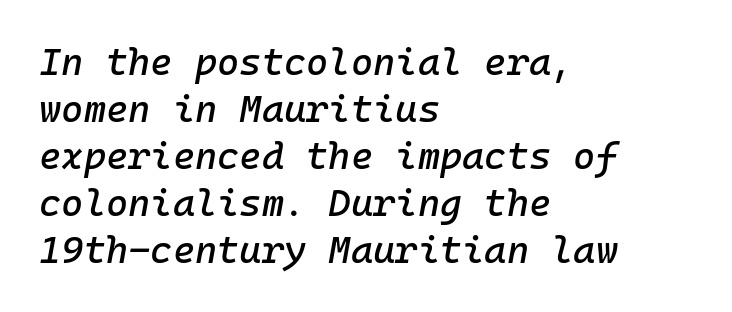
The image shows 38 px text type, italic (leaning right), monospaced; set left-aligned, line spacing 1.24x, normal letter spacing, not underlined; low stroke contrast and a medium x-height.
